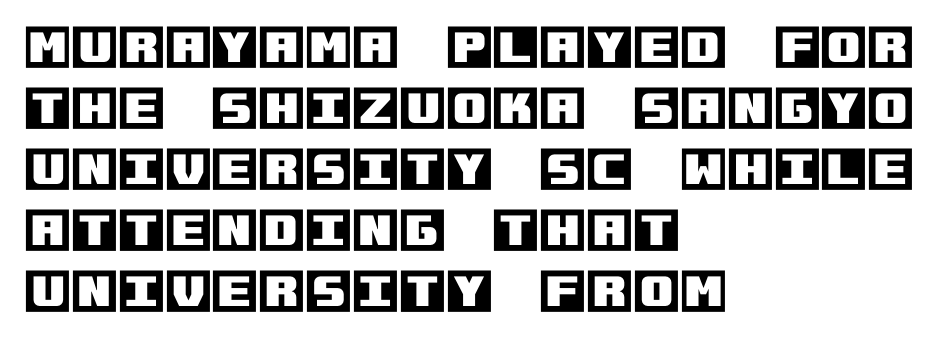
{"italic": "no", "width": "normal", "x_height": "large", "underline": "no", "align": "left", "line_spacing": "normal", "line_spacing_ratio": 1.27, "letter_spacing": "normal", "letter_spacing_em": 0.0, "glyph_px": 48}
